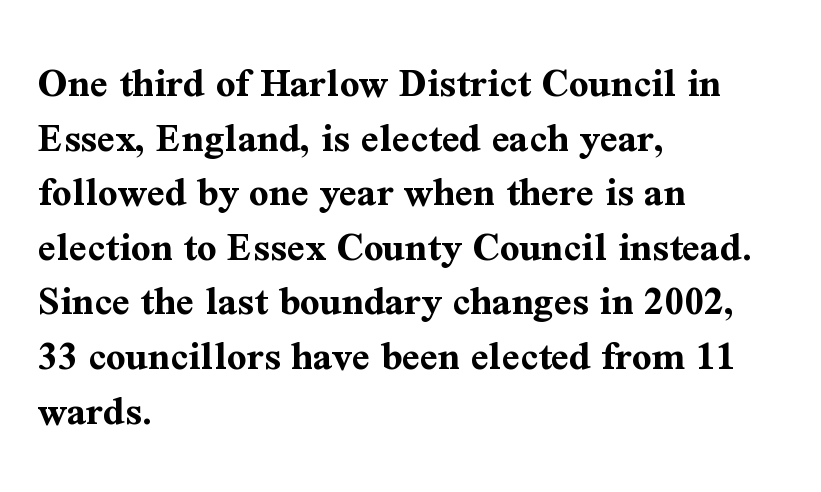
How heavy is the stroke? Heavy — this is a bold. There is no visible air inserted between adjacent glyphs. The letters advance in unequal steps, a hallmark of proportional type. This sample keeps an unexceptional amount of space between lines. The glyphs in this specimen are seriffed.
